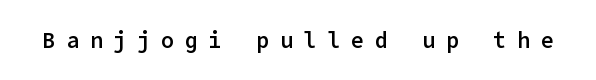
The image shows 22 px text type, upright; set unusually wide letter spacing (+0.48 em), not underlined.
